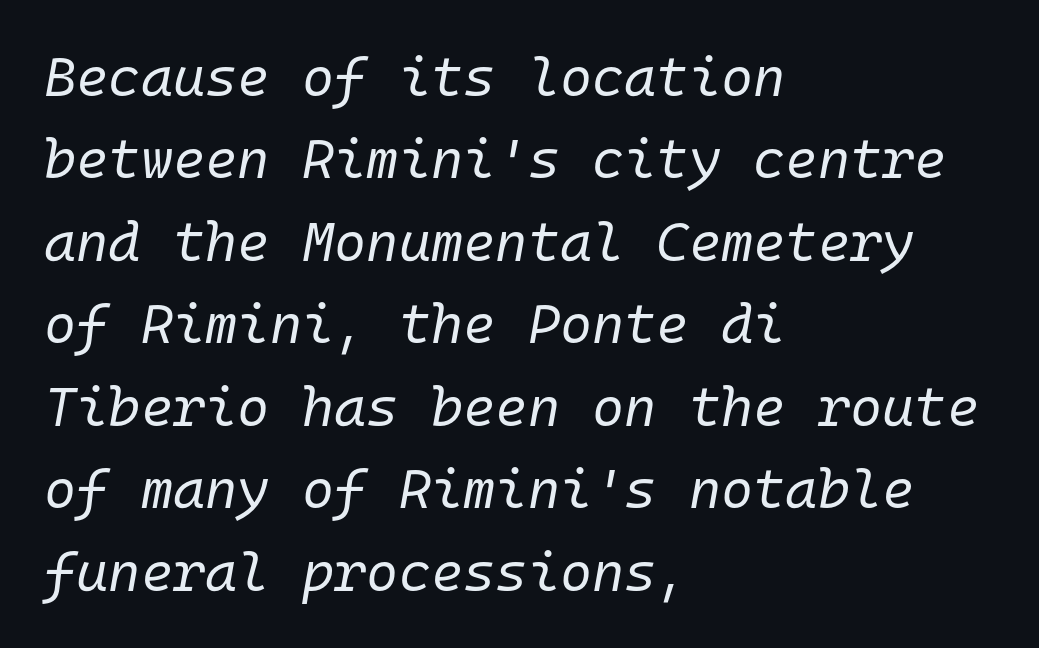
{"italic": "yes", "lean": "right", "slant_degrees": 10, "bold": "no", "weight": "regular", "width": "normal", "stroke_contrast": "low", "x_height": "medium", "monospaced": "yes", "underline": "no", "align": "left", "line_spacing": "normal", "line_spacing_ratio": 1.5, "letter_spacing": "normal", "letter_spacing_em": 0.0, "glyph_px": 55}
